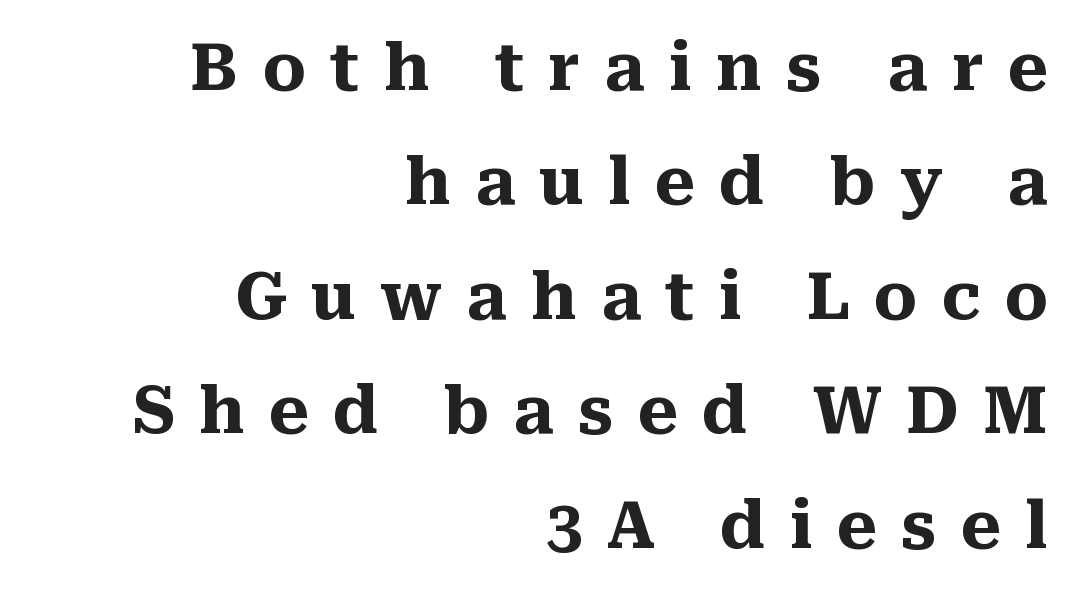
Q: Is the text bold? A: Yes.
Q: Is the text italic (slanted)? A: No, it is upright.
Q: Is the typeface a serif or a sans-serif typeface? A: Serif.
Q: Is the text underlined? A: No.
Q: How is the paragraph aligned? A: Right-aligned.
Q: Is the spacing between letters normal or unusually wide? A: Unusually wide.
Q: Width (condensed, normal, or wide)? A: Normal.
Q: Stroke contrast? A: Medium.
Q: x-height? A: Medium.
Q: Monospaced? A: No.
